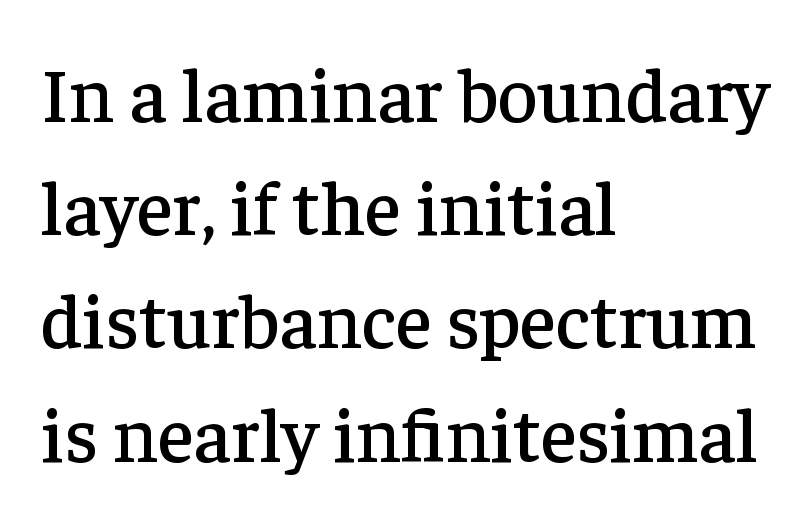
Here the designer chose a conventional face with non-uniform glyph widths. Decoration check: the copy has no underline. Unlike a clean sans, this face finishes its strokes with serifs. The designer left line spacing at the default.
